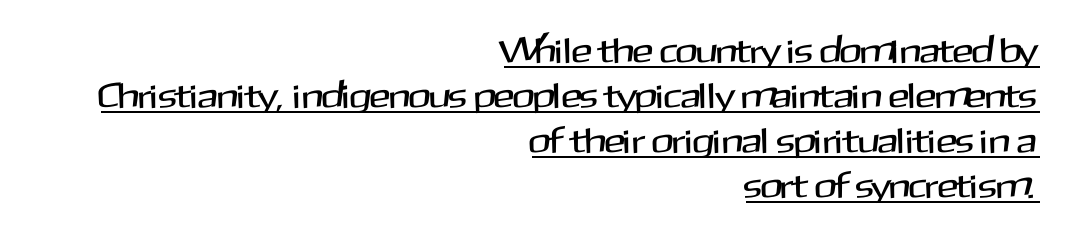
The image shows 35 px sans-serif type, upright; set right-aligned, normal line spacing (1.29x), normal letter spacing, underlined; medium stroke contrast and a medium x-height.
